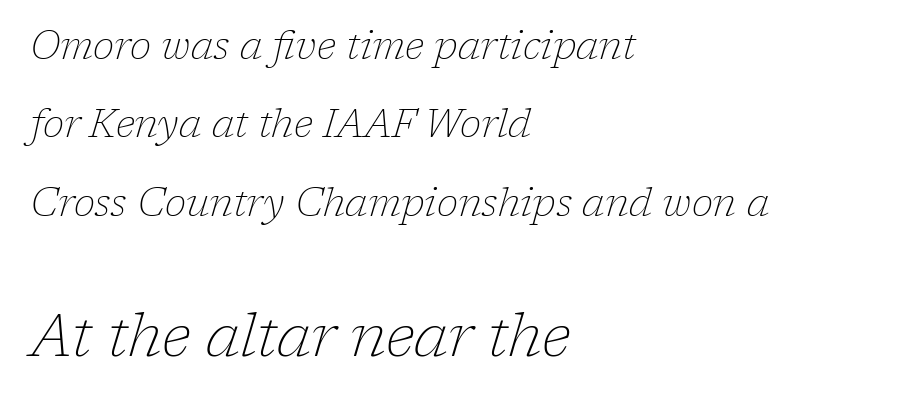
Glance below the letters and you will spot only blank space. The letterforms sit at book weight or below. The face used here is proportionally spaced, like ordinary book or web type. Rows of type keep a wide berth in the vertical direction. Style check: oblique.
